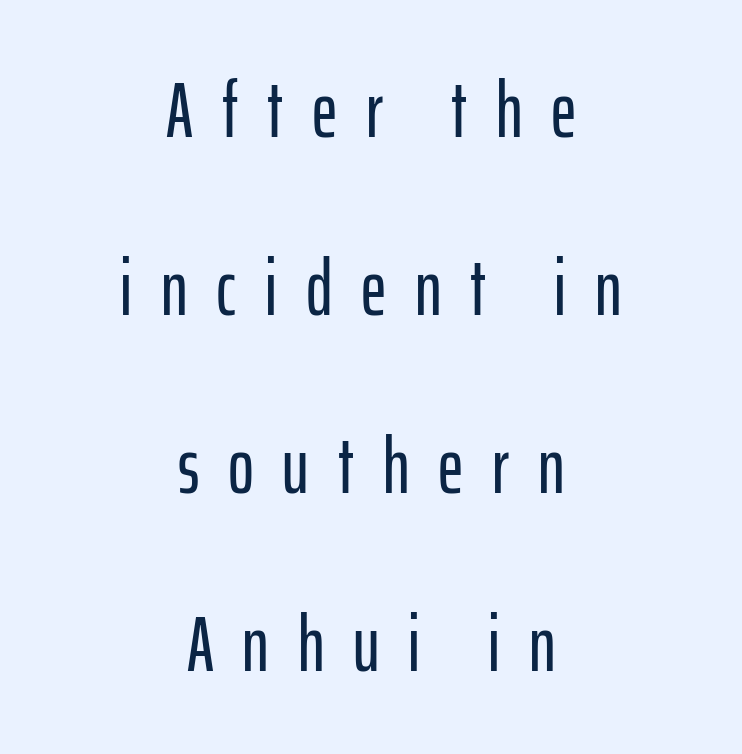
The image shows 78 px condensed sans-serif type, upright; set centered, loose line spacing (2.28x), unusually wide letter spacing (+0.37 em), not underlined; low stroke contrast and a medium x-height.
